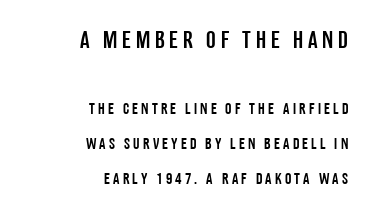
{"italic": "no", "underline": "no", "align": "right", "line_spacing": "loose", "line_spacing_ratio": 2.19, "letter_spacing": "wide", "letter_spacing_em": 0.2, "larger_block": "first", "size_ratio": 1.5, "glyph_px": 24}
